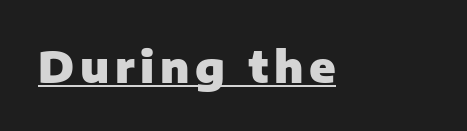
{"serif": "no", "italic": "no", "bold": "yes", "weight": "heavy", "width": "normal", "stroke_contrast": "low", "x_height": "medium", "monospaced": "no", "underline": "yes", "glyph_px": 43}
